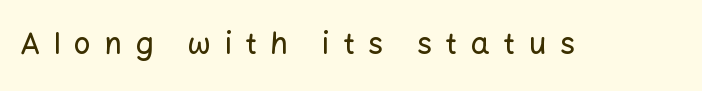
The image shows 30 px sans-serif type, upright; set unusually wide letter spacing (+0.45 em), not underlined; low stroke contrast and a medium x-height.
